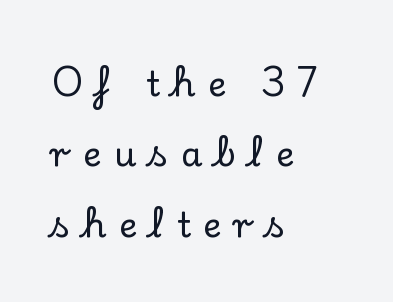
The image shows 35 px serif type, upright; set left-aligned, loose line spacing (2.01x), unusually wide letter spacing (+0.36 em), not underlined; low stroke contrast and a small x-height.
